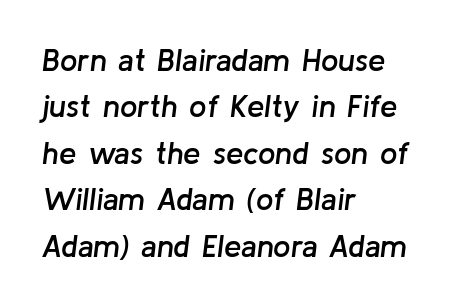
Looks like regular typesetting: each glyph gets only the width it needs. Slanted lettering throughout. Underline: absent. This rendering leaves character spacing at its baseline value. The designer left line spacing at the default.
